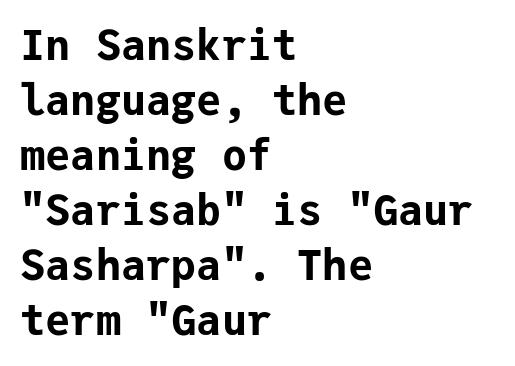
Q: Is the text bold? A: Yes.
Q: Is the text italic (slanted)? A: No, it is upright.
Q: Is the typeface a serif or a sans-serif typeface? A: Sans-serif.
Q: Is the text underlined? A: No.
Q: How is the paragraph aligned? A: Left-aligned.
Q: Is the spacing between letters normal or unusually wide? A: Normal.
Q: Is the spacing between lines tight, normal or loose? A: Normal.
Q: Width (condensed, normal, or wide)? A: Normal.
Q: Stroke contrast? A: Low.
Q: x-height? A: Medium.
Q: Monospaced? A: Yes.
